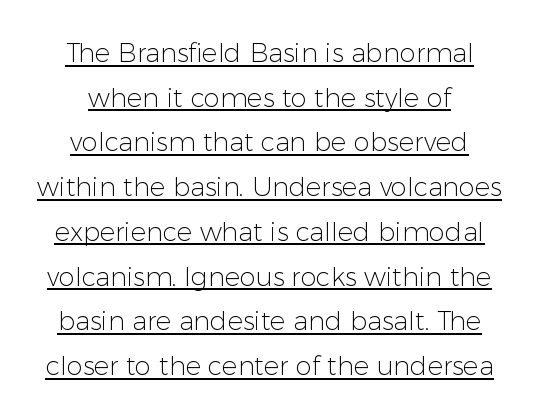
The image shows 26 px text type, upright; set line spacing 1.72x, normal letter spacing, underlined.
